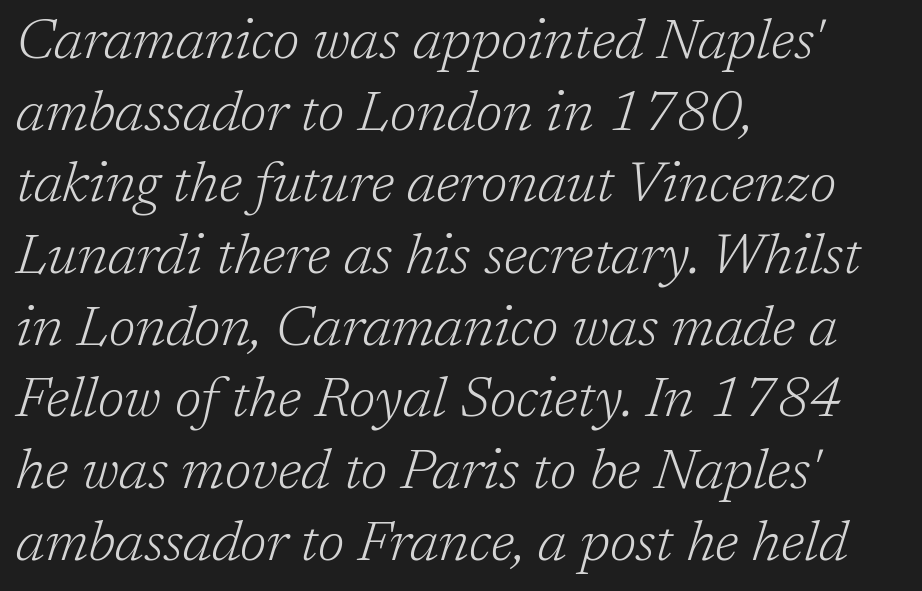
Summary of weight: not heavy and not bold. The lines in this sample share a left origin and differ only in where they stop. Caption: standard tracking, unaltered. Do the characters align in a grid? No, the font is proportional. Observe the lean: these are italic letterforms. Check under the words: just untouched page.
